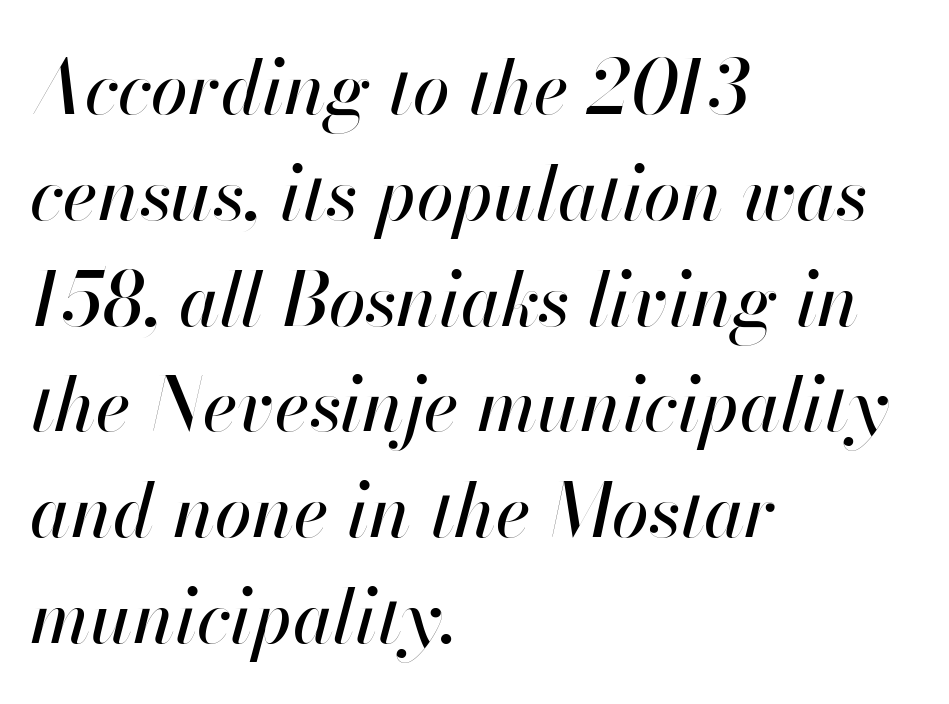
Q: Is the text italic (slanted)? A: Yes, it leans right by about 13 degrees.
Q: Is the text underlined? A: No.
Q: How is the paragraph aligned? A: Left-aligned.
Q: Is the spacing between letters normal or unusually wide? A: Normal.
Q: Is the spacing between lines tight, normal or loose? A: Normal.
Q: Width (condensed, normal, or wide)? A: Normal.
Q: Stroke contrast? A: High.
Q: x-height? A: Small.
Q: Monospaced? A: No.
